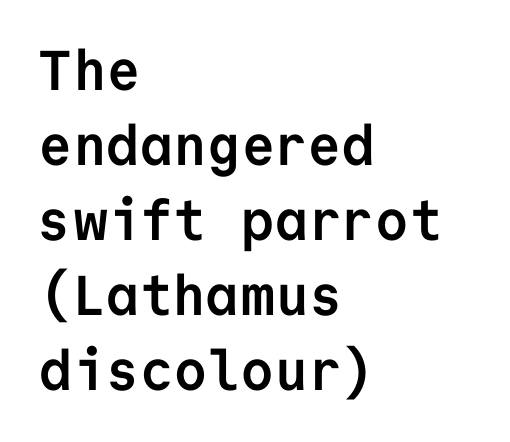
{"serif": "no", "italic": "no", "bold": "yes", "weight": "semibold", "width": "normal", "stroke_contrast": "low", "x_height": "medium", "monospaced": "yes", "underline": "no", "align": "left", "line_spacing": "normal", "line_spacing_ratio": 1.34, "letter_spacing": "normal", "letter_spacing_em": 0.0, "glyph_px": 56}
